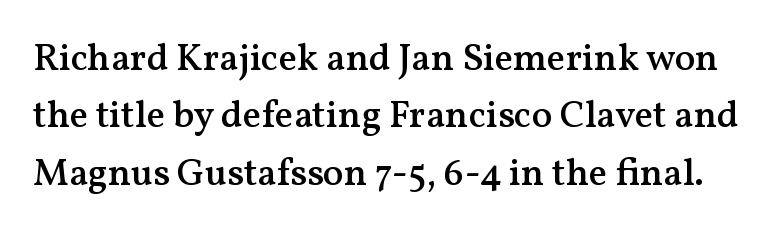
Q: Is the text bold? A: Semi-bold.
Q: Is the text italic (slanted)? A: No, it is upright.
Q: Is the typeface a serif or a sans-serif typeface? A: Serif.
Q: Is the text underlined? A: No.
Q: Is the spacing between letters normal or unusually wide? A: Normal.
Q: Is the spacing between lines tight, normal or loose? A: Normal.
Q: Width (condensed, normal, or wide)? A: Normal.
Q: Stroke contrast? A: Medium.
Q: x-height? A: Medium.
Q: Monospaced? A: No.
